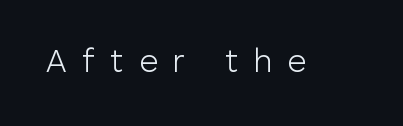
The characters display no serif detailing; their extremities are plain. Underline: absent. No italicization has been applied; the sample stays upright. The rendering uses natural spacing where letterforms have individual widths. What stands out about the letter spacing? Its width — letters are far apart. Stems and bowls with no extra thickness — not bold.
